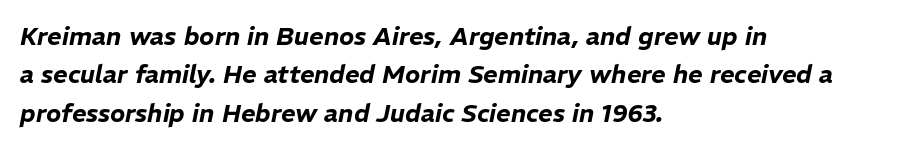
Q: Is the text italic (slanted)? A: Yes, it leans right by about 11 degrees.
Q: Is the text underlined? A: No.
Q: How is the paragraph aligned? A: Left-aligned.
Q: Is the spacing between letters normal or unusually wide? A: Normal.
Q: Is the spacing between lines tight, normal or loose? A: Normal.
